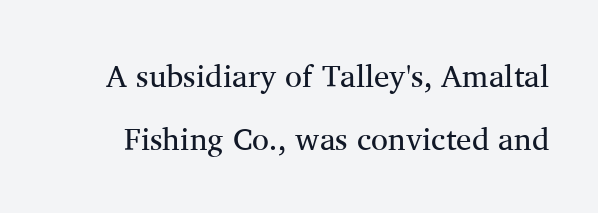
Q: Is the text bold? A: No.
Q: Is the text italic (slanted)? A: No, it is upright.
Q: Is the typeface a serif or a sans-serif typeface? A: Serif.
Q: Is the text underlined? A: No.
Q: Is the spacing between letters normal or unusually wide? A: Normal.
Q: Is the spacing between lines tight, normal or loose? A: Loose.
Q: Width (condensed, normal, or wide)? A: Normal.
Q: Stroke contrast? A: Medium.
Q: x-height? A: Medium.
Q: Monospaced? A: No.
